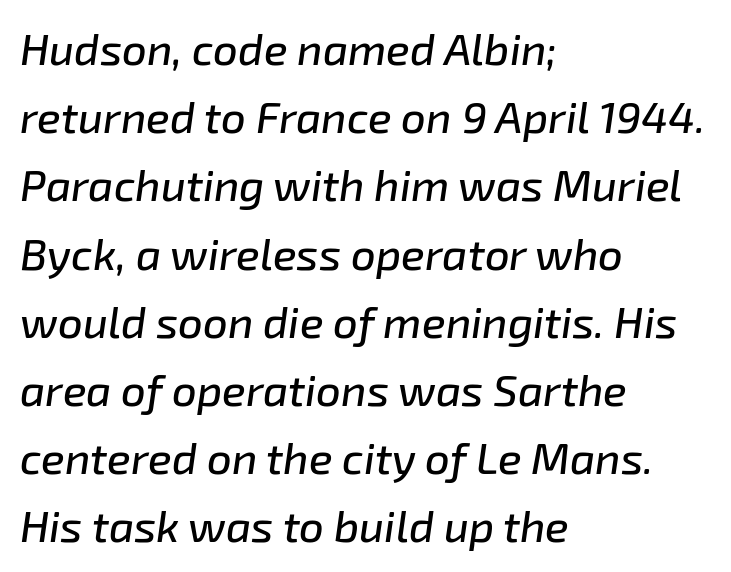
{"italic": "yes", "lean": "right", "slant_degrees": 8, "width": "normal", "stroke_contrast": "low", "x_height": "medium", "monospaced": "no", "underline": "no", "align": "left", "line_spacing": "normal", "line_spacing_ratio": 1.55, "letter_spacing": "normal", "letter_spacing_em": 0.0, "glyph_px": 44}
